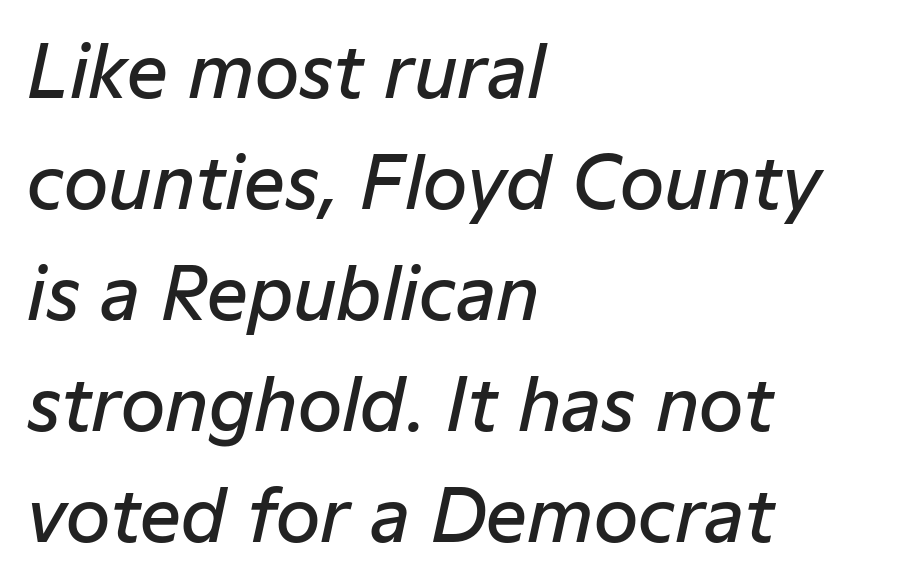
{"italic": "yes", "lean": "right", "slant_degrees": 12, "bold": "semi", "weight": "semibold", "width": "normal", "stroke_contrast": "low", "x_height": "medium", "monospaced": "no", "underline": "no", "align": "left", "line_spacing": "normal", "line_spacing_ratio": 1.54, "letter_spacing": "normal", "letter_spacing_em": 0.0, "glyph_px": 72}
